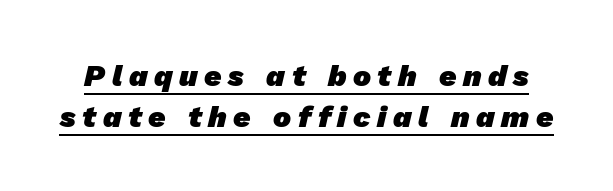
The image shows 30 px heavy sans-serif type; set normal line spacing (1.38x), unusually wide letter spacing (+0.22 em), underlined; low stroke contrast and a medium x-height.
